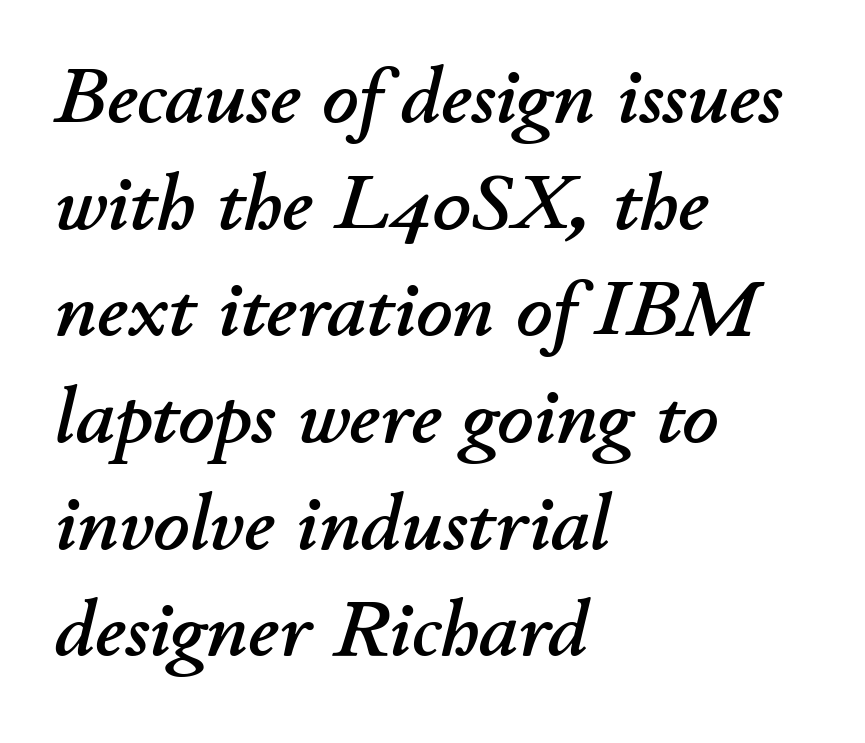
The image shows 79 px text type, italic (leaning right); set left-aligned, normal line spacing (1.35x), normal letter spacing, not underlined; low stroke contrast and a small x-height.
